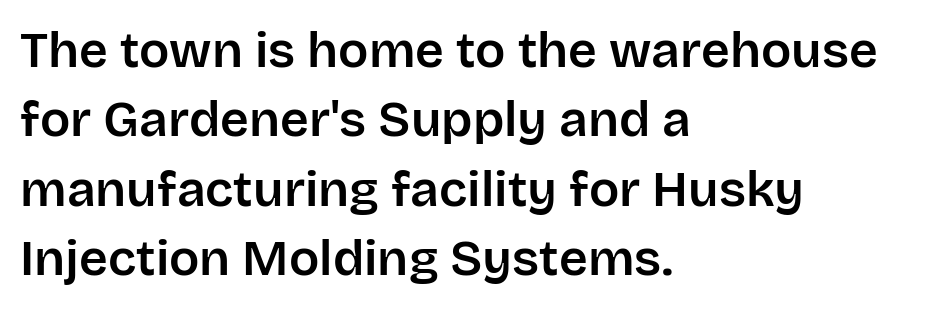
{"serif": "no", "italic": "no", "width": "normal", "stroke_contrast": "low", "x_height": "large", "monospaced": "no", "underline": "no", "align": "left", "line_spacing": "normal", "line_spacing_ratio": 1.39, "letter_spacing": "normal", "letter_spacing_em": 0.0, "glyph_px": 50}
